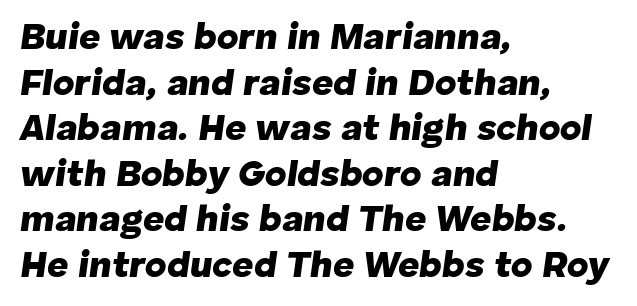
The image shows 37 px heavy type, italic (leaning right); set left-aligned, line spacing 1.23x, normal letter spacing, not underlined; low stroke contrast and a medium x-height.
